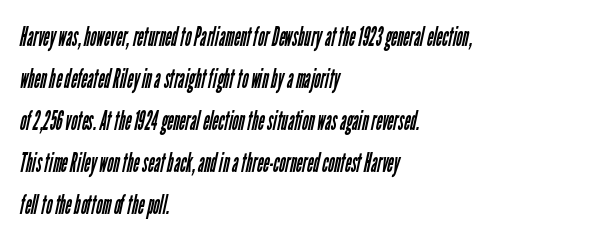
{"bold": "no", "underline": "no", "align": "left", "line_spacing": "normal", "line_spacing_ratio": 1.56, "letter_spacing": "normal", "letter_spacing_em": 0.0, "glyph_px": 27}
